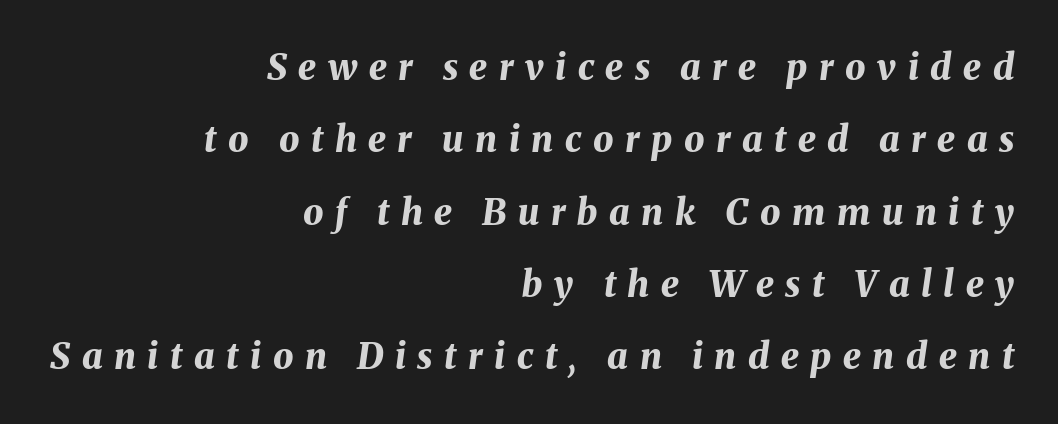
The image shows 36 px bold type, italic (leaning right); set right-aligned, loose line spacing (2.01x), unusually wide letter spacing (+0.32 em), not underlined; medium stroke contrast and a medium x-height.
